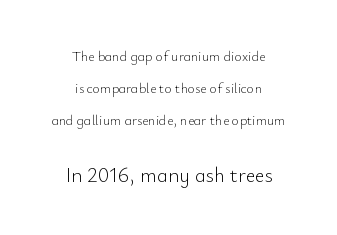
The image shows 21 px text type, upright; set centered, loose line spacing (2.28x), normal letter spacing, not underlined; the second (bottom) block is 1.5x larger.
